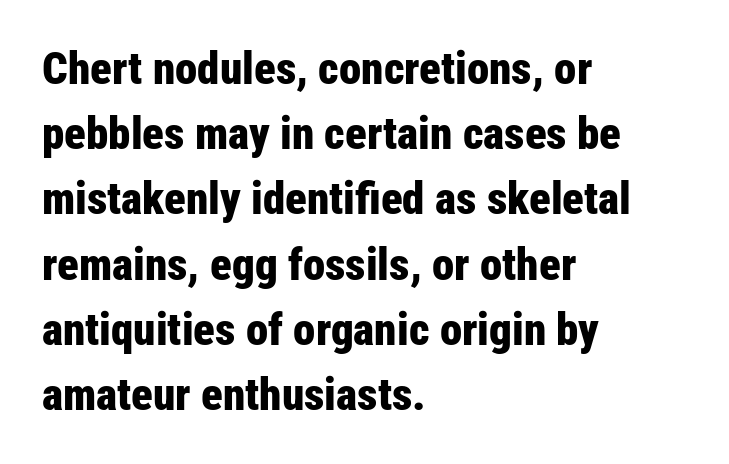
Posture: upright roman. Lines of text with bare space underneath. Students, this is bold: see how much ink each stroke carries. Looks like regular typesetting: each glyph gets only the width it needs. The text block is weighted toward the left margin, trailing off unevenly rightward.
